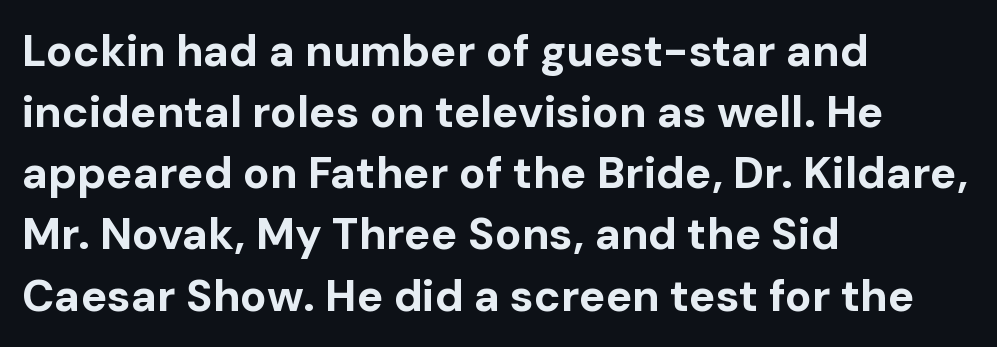
The image shows 44 px bold sans-serif type, upright; set left-aligned, normal line spacing (1.39x), normal letter spacing, not underlined; low stroke contrast and a medium x-height.
